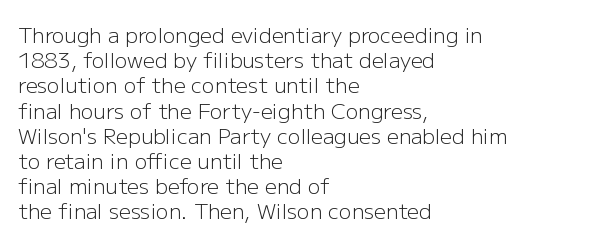
The image shows 21 px text type, upright; set left-aligned, line spacing 1.2x, normal letter spacing, not underlined.
